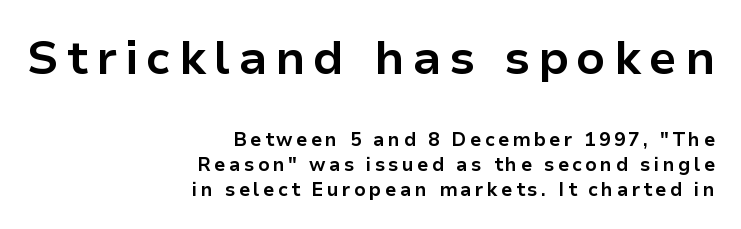
{"serif": "no", "italic": "no", "bold": "yes", "weight": "bold", "width": "normal", "stroke_contrast": "low", "x_height": "medium", "monospaced": "no", "underline": "no", "align": "right", "line_spacing": "normal", "line_spacing_ratio": 1.32, "larger_block": "first", "size_ratio": 2.47, "glyph_px": 47}
